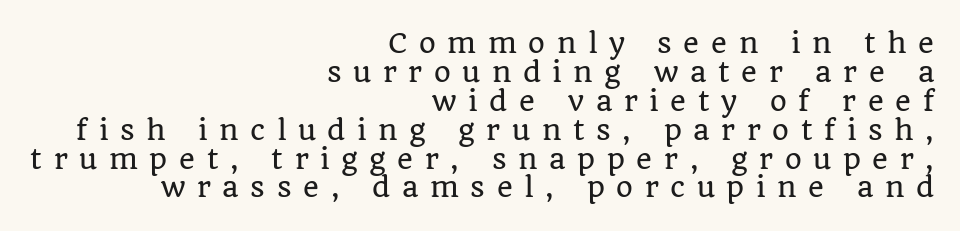
Q: Is the text italic (slanted)? A: No, it is upright.
Q: Is the text underlined? A: No.
Q: How is the paragraph aligned? A: Right-aligned.
Q: Is the spacing between letters normal or unusually wide? A: Unusually wide.
Q: Is the spacing between lines tight, normal or loose? A: Tight.
